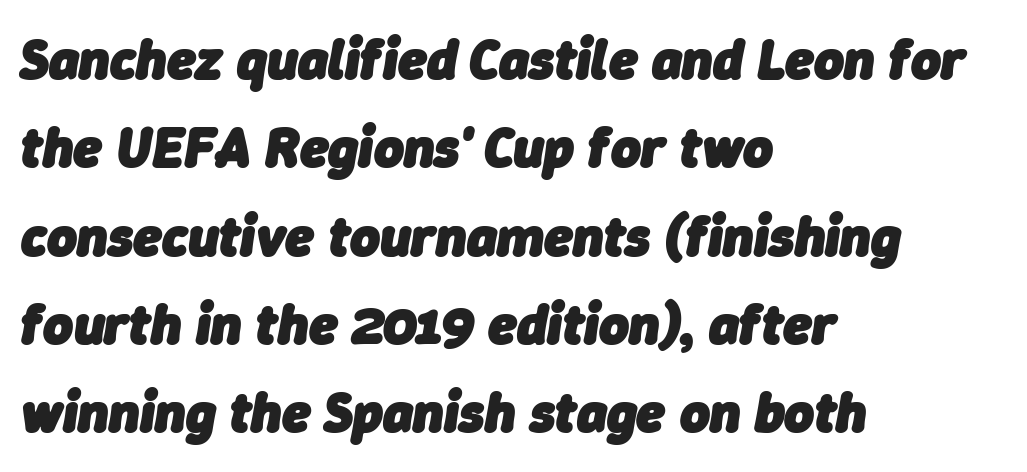
{"italic": "yes", "lean": "right", "slant_degrees": 9, "bold": "yes", "weight": "heavy", "width": "normal", "stroke_contrast": "low", "x_height": "medium", "monospaced": "no", "underline": "no", "align": "left", "line_spacing": "normal", "line_spacing_ratio": 1.55, "letter_spacing": "normal", "letter_spacing_em": 0.0, "glyph_px": 57}
